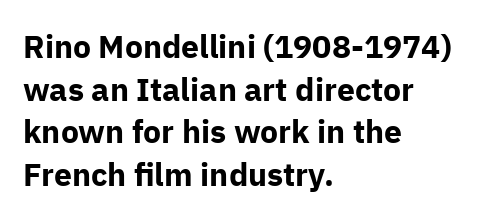
Notice how thick the strokes are: this is what a full bold looks like. Nope, no serifs anywhere on these letters. The typesetter chose a ragged-right arrangement here. Regarding leading, the lines here are spaced in the standard way. Students, note that the glyphs here touch the page at normal intervals.
